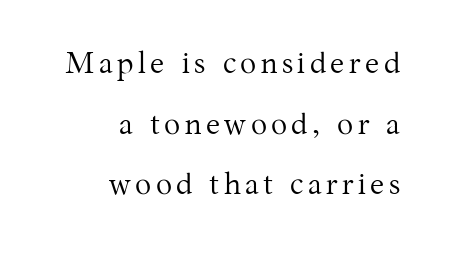
The image shows 30 px regular-weight serif type, upright; set right-aligned, loose line spacing (2.02x), not underlined; medium stroke contrast and a medium x-height.
